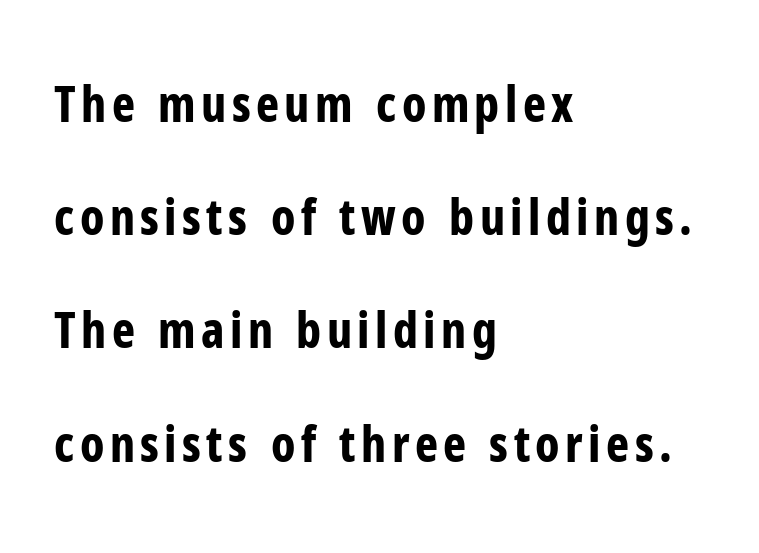
No italicization has been applied; the sample stays upright. You could fit nearly another row in the gap between these rows. Bold? Absolutely — the strokes are thick and heavy. Proportional: the letters do not fall into vertical columns. Glance below the letters and you will spot only blank space. The characters display no serif detailing; their extremities are plain.
